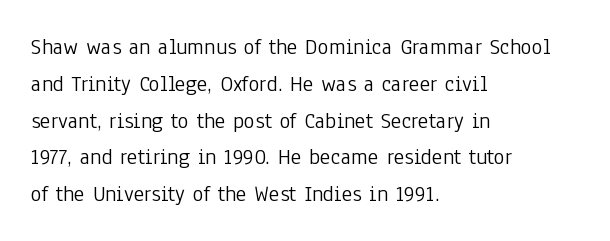
{"italic": "no", "bold": "no", "underline": "no", "align": "left", "line_spacing": "normal", "line_spacing_ratio": 1.6, "letter_spacing": "normal", "letter_spacing_em": 0.0, "glyph_px": 23}
